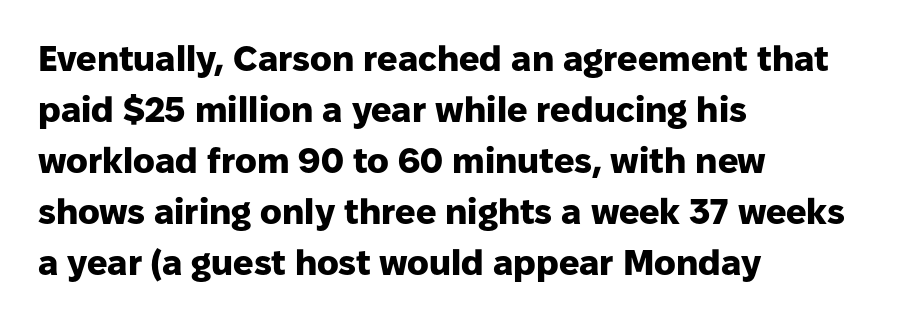
{"serif": "no", "italic": "no", "bold": "yes", "weight": "heavy", "width": "normal", "stroke_contrast": "low", "x_height": "medium", "monospaced": "no", "underline": "no", "align": "left", "line_spacing": "normal", "line_spacing_ratio": 1.42, "letter_spacing": "normal", "letter_spacing_em": 0.0, "glyph_px": 36}
